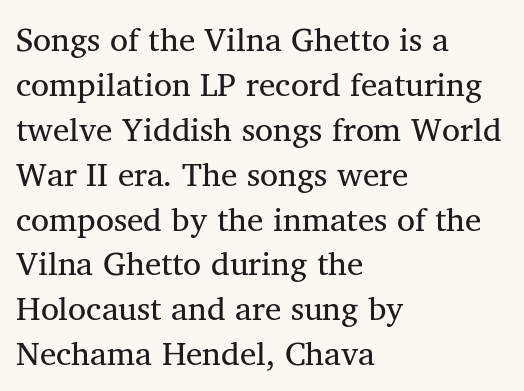
Each letter's strokes conclude with small projecting serifs. Does the leading feel generous? No, just average. The lettering stays uniformly vertical, giving the passage a roman look. The rendering uses natural spacing where letterforms have individual widths. The characters are drawn with everyday or finer stroke widths. Here the glyphs are tracked normally, forming tight word shapes.
